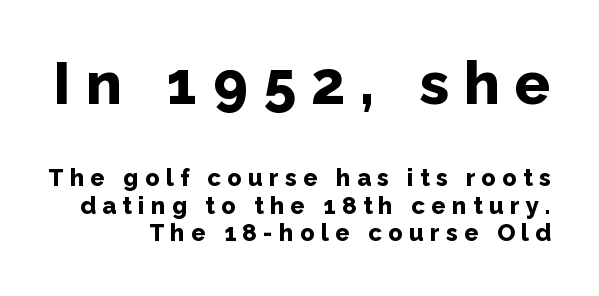
{"serif": "no", "italic": "no", "bold": "yes", "weight": "bold", "width": "normal", "stroke_contrast": "low", "x_height": "medium", "monospaced": "no", "underline": "no", "line_spacing": "tight", "line_spacing_ratio": 1.15, "letter_spacing": "wide", "letter_spacing_em": 0.26, "larger_block": "first", "size_ratio": 2.46, "glyph_px": 59}
